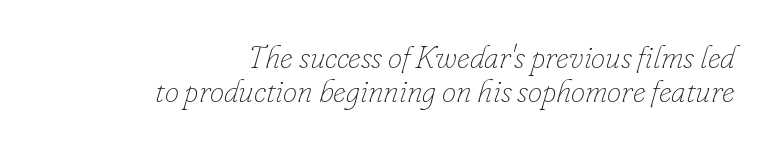
Q: Is the text bold? A: No.
Q: Is the text italic (slanted)? A: Yes, it leans right by about 16 degrees.
Q: Is the text underlined? A: No.
Q: How is the paragraph aligned? A: Right-aligned.
Q: Is the spacing between letters normal or unusually wide? A: Normal.
Q: Is the spacing between lines tight, normal or loose? A: Tight.
Q: Width (condensed, normal, or wide)? A: Normal.
Q: Stroke contrast? A: Low.
Q: x-height? A: Small.
Q: Monospaced? A: No.
